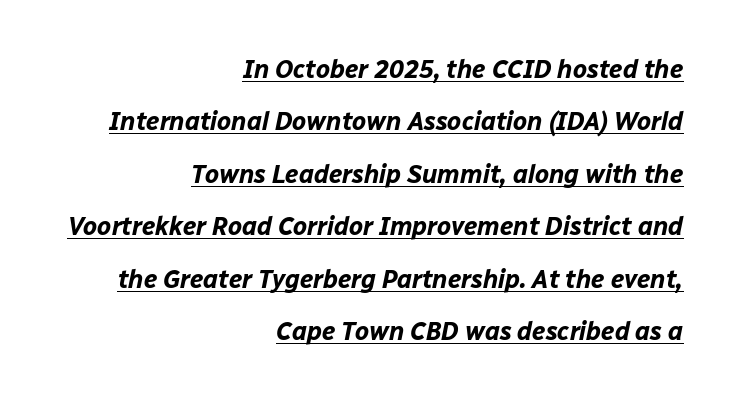
The image shows 25 px bold type, italic (leaning right); set right-aligned, loose line spacing (2.1x), normal letter spacing, underlined.
